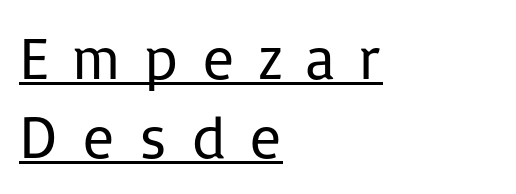
The image shows 60 px regular-weight sans-serif type, upright; set left-aligned, normal line spacing (1.32x), unusually wide letter spacing (+0.37 em), underlined; low stroke contrast and a medium x-height.
